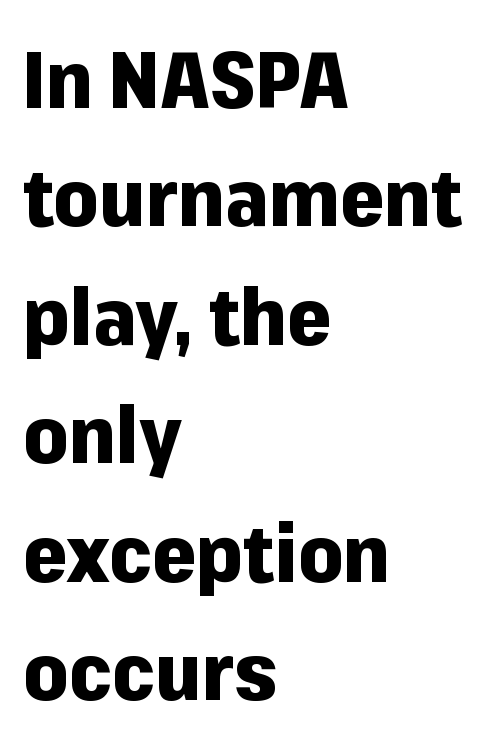
The face used here is rendered with its standard letterfit. Descenders are the only things crossing below the line. This sample has the flowing, uneven cadence of proportional lettering. One glance says typical: line gaps are just what's usual. Horizontal alignment here is leftward, the default for most running prose. Notice how thick the strokes are: this is what a full bold looks like.
